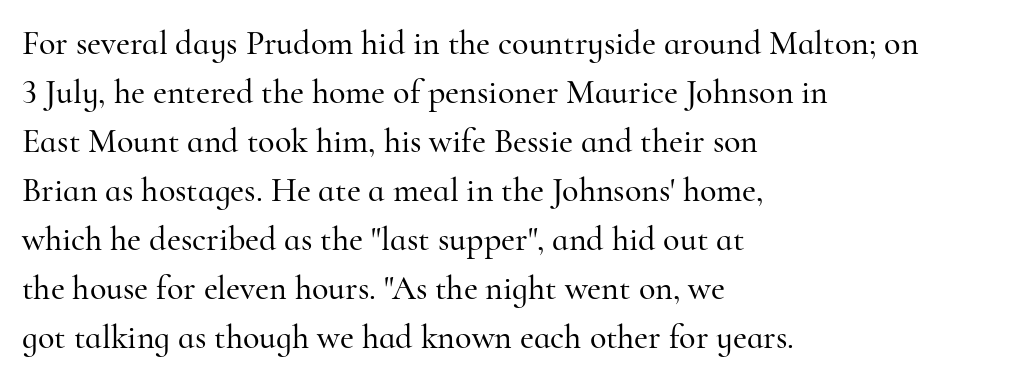
{"serif": "yes", "italic": "no", "width": "normal", "stroke_contrast": "high", "x_height": "small", "monospaced": "no", "underline": "no", "align": "left", "line_spacing": "normal", "line_spacing_ratio": 1.44, "letter_spacing": "normal", "letter_spacing_em": 0.0, "glyph_px": 34}
